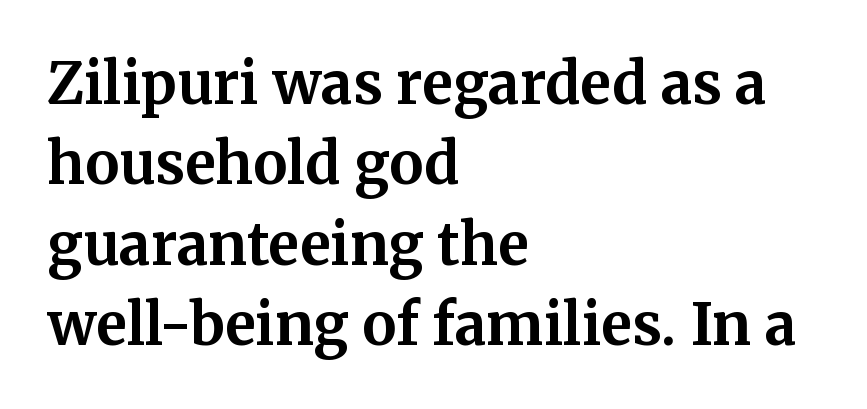
Clear beneath every line of the passage. Line beginnings align vertically; line endings do not. These lines keep a tight, regular rhythm from letter to letter. Bold? Absolutely — the strokes are thick and heavy.
